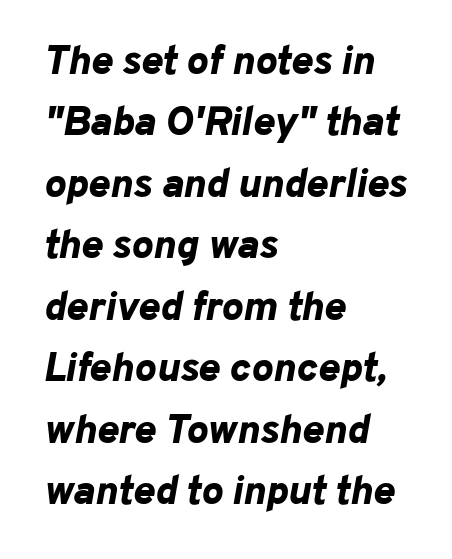
Here the glyphs are tracked normally, forming tight word shapes. Looking at the ascenders, they clearly lean. Typographic density is high because the face is bold. The words here are not underlined. The typesetter chose a ragged-right arrangement here.
